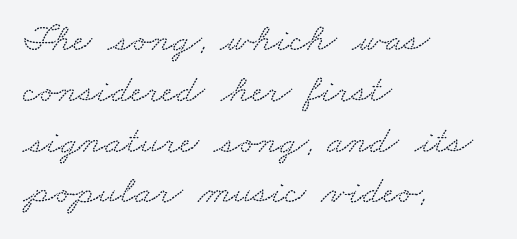
The image shows 40 px wide type; set left-aligned, normal line spacing (1.27x), normal letter spacing, not underlined; low stroke contrast and a small x-height.
